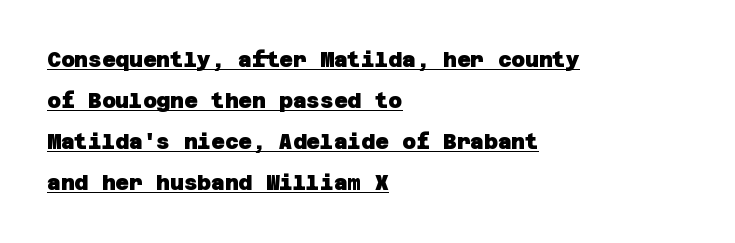
Glance below the letters and you will spot a drawn line. You could call the tracking neutral — neither tight nor loose. Compared with an ordinary text face, these strokes are far heavier — a full bold. The ragged edge is on the right, which tells us the setting is flush left. Successive baselines arrive slowly, with a big drop between each.
